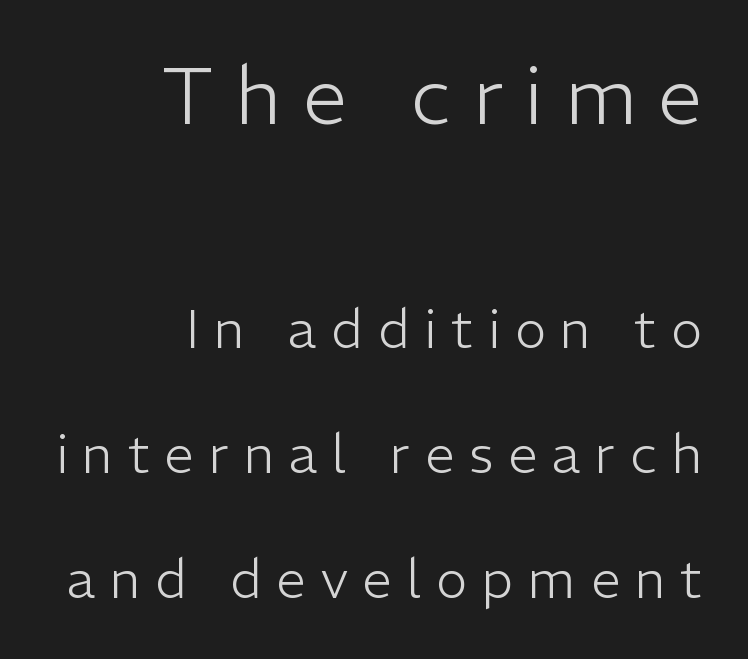
{"serif": "no", "italic": "no", "bold": "no", "weight": "light", "width": "normal", "stroke_contrast": "low", "x_height": "medium", "monospaced": "no", "underline": "no", "align": "right", "line_spacing": "loose", "line_spacing_ratio": 2.36, "letter_spacing": "wide", "letter_spacing_em": 0.28, "larger_block": "first", "size_ratio": 1.49, "glyph_px": 79}
